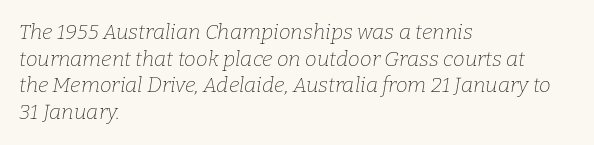
Heft: none added — not bold. These lines are set flush left with a ragged right edge. The type is set solid horizontally, with unmodified tracking. Leading: standard. The rendering applies a slant to the glyphs. Plain, unruled lines of type.
